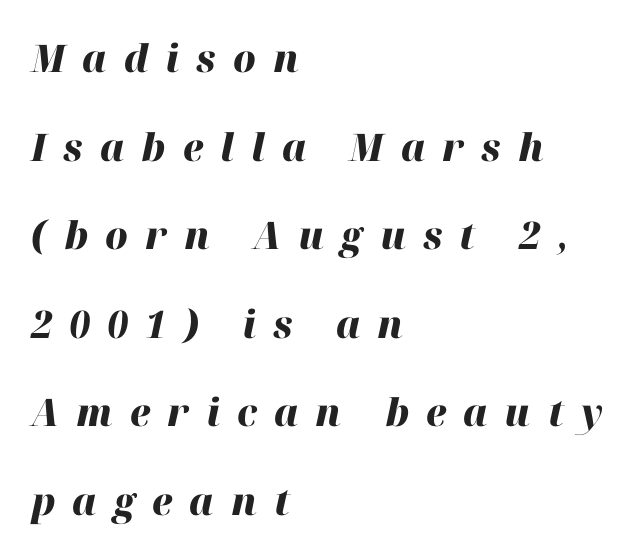
Q: Is the text bold? A: Yes.
Q: Is the text italic (slanted)? A: Yes, it leans right by about 12 degrees.
Q: Is the text underlined? A: No.
Q: How is the paragraph aligned? A: Left-aligned.
Q: Is the spacing between letters normal or unusually wide? A: Unusually wide.
Q: Is the spacing between lines tight, normal or loose? A: Loose.
Q: Width (condensed, normal, or wide)? A: Normal.
Q: Stroke contrast? A: High.
Q: x-height? A: Medium.
Q: Monospaced? A: No.
